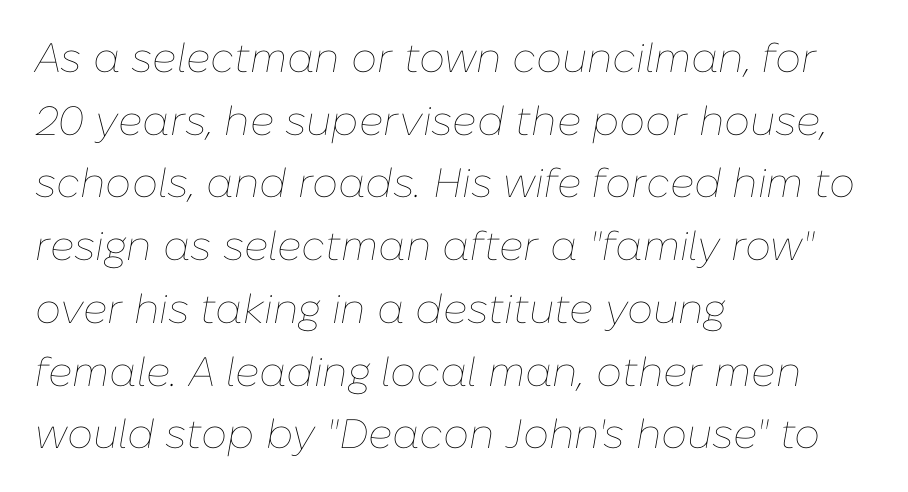
{"italic": "yes", "lean": "right", "slant_degrees": 10, "bold": "no", "weight": "thin", "width": "normal", "stroke_contrast": "low", "x_height": "medium", "monospaced": "no", "underline": "no", "align": "left", "line_spacing": "normal", "line_spacing_ratio": 1.53, "letter_spacing": "normal", "letter_spacing_em": 0.0, "glyph_px": 41}
